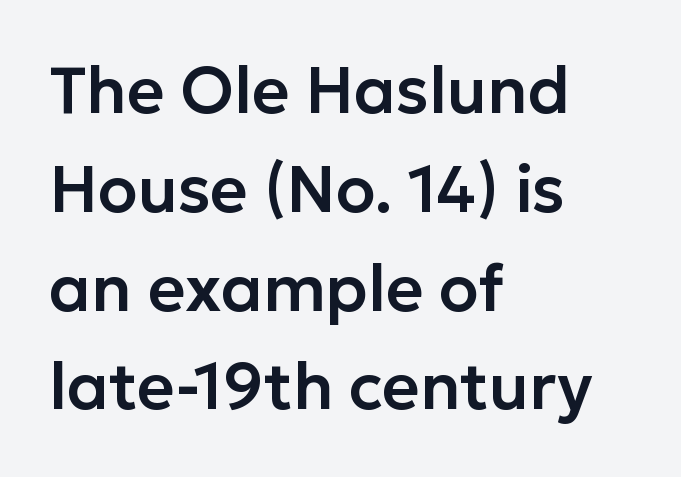
The image shows 65 px sans-serif type, upright; set left-aligned, normal line spacing (1.52x), normal letter spacing, not underlined; low stroke contrast and a medium x-height.
